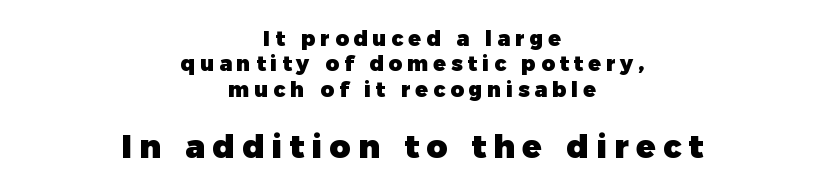
No italicization has been applied; the sample stays upright. Each glyph is drawn with heavy, bold strokes. Unlike a traditional serif, this face leaves its strokes unadorned. Spacing verdict: proportional, widths tailored to each character. Is the block centered? Yes — each line is placed symmetrically about the middle. Check under the words: just untouched page.
